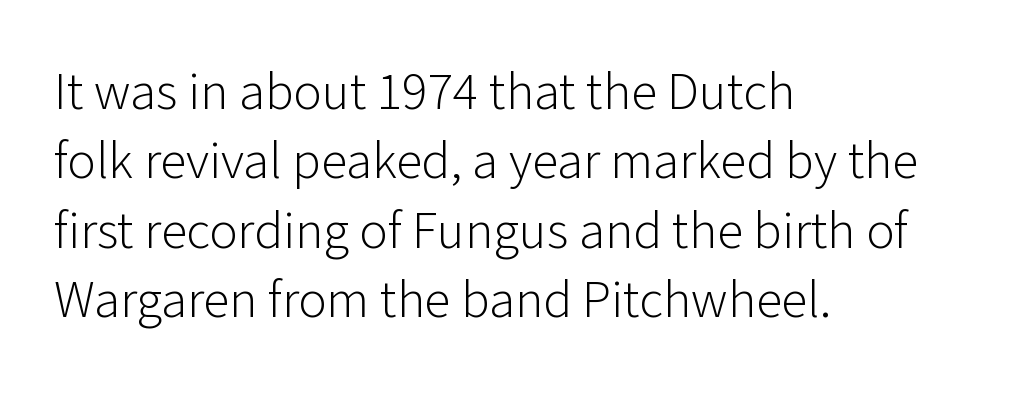
Q: Is the text bold? A: No.
Q: Is the text italic (slanted)? A: No, it is upright.
Q: Is the typeface a serif or a sans-serif typeface? A: Sans-serif.
Q: Is the text underlined? A: No.
Q: How is the paragraph aligned? A: Left-aligned.
Q: Is the spacing between letters normal or unusually wide? A: Normal.
Q: Is the spacing between lines tight, normal or loose? A: Normal.
Q: Width (condensed, normal, or wide)? A: Normal.
Q: Stroke contrast? A: Low.
Q: x-height? A: Medium.
Q: Monospaced? A: No.
